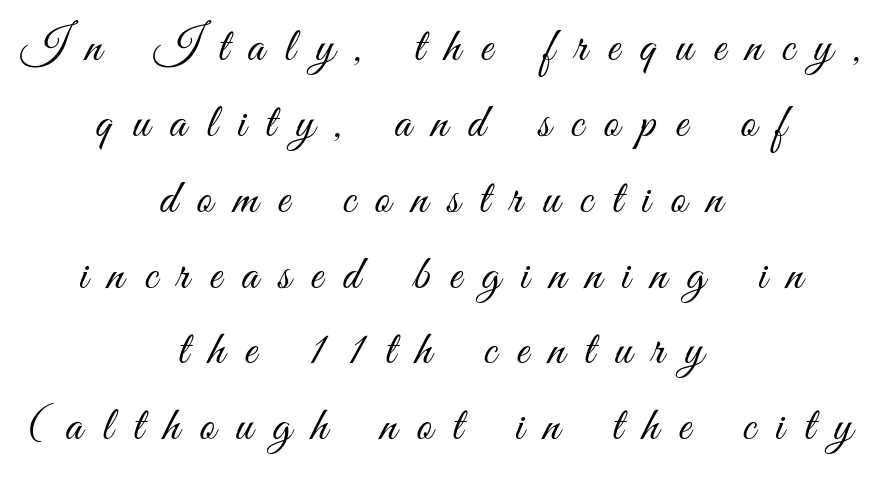
Q: Is the text bold? A: No.
Q: Is the text italic (slanted)? A: Yes.
Q: Is the typeface a serif or a sans-serif typeface? A: Sans-serif.
Q: Is the text underlined? A: No.
Q: How is the paragraph aligned? A: Centered.
Q: Is the spacing between letters normal or unusually wide? A: Unusually wide.
Q: Is the spacing between lines tight, normal or loose? A: Normal.
Q: Width (condensed, normal, or wide)? A: Condensed.
Q: Stroke contrast? A: Medium.
Q: x-height? A: Small.
Q: Monospaced? A: No.
